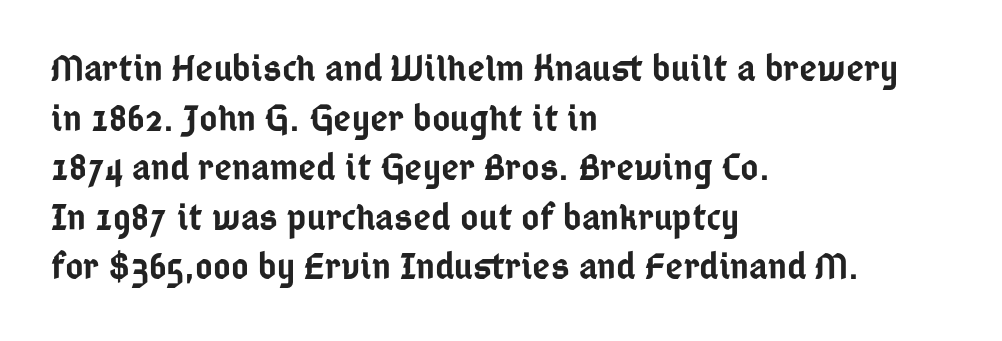
The image shows 39 px semibold, condensed sans-serif type, upright; set left-aligned, normal line spacing (1.27x), normal letter spacing, not underlined; low stroke contrast and a medium x-height.
